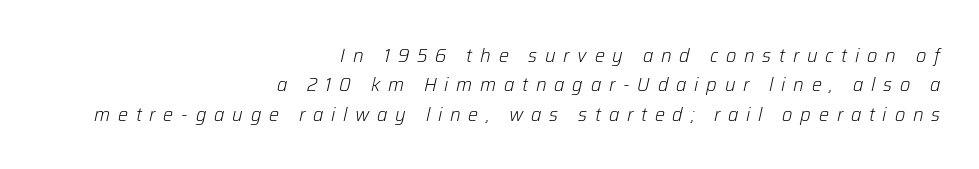
The block of text has a typical density, with ordinary space between rows. Underlining? Definitely not there. The horizontal fit of the characters is loose and conspicuously gappy. Slanted lettering throughout.
